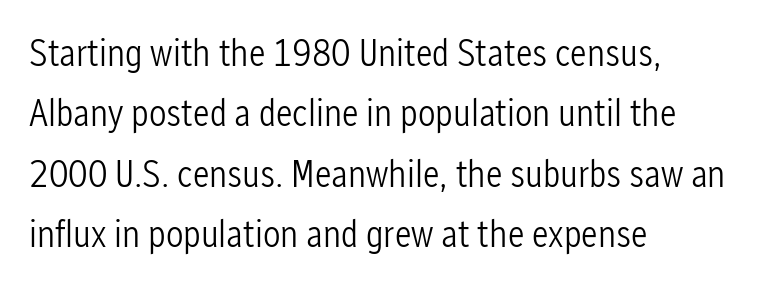
Q: Is the text bold? A: No.
Q: Is the text italic (slanted)? A: No, it is upright.
Q: Is the typeface a serif or a sans-serif typeface? A: Sans-serif.
Q: Is the text underlined? A: No.
Q: How is the paragraph aligned? A: Left-aligned.
Q: Is the spacing between letters normal or unusually wide? A: Normal.
Q: Is the spacing between lines tight, normal or loose? A: Normal.
Q: Width (condensed, normal, or wide)? A: Condensed.
Q: Stroke contrast? A: Low.
Q: x-height? A: Medium.
Q: Monospaced? A: No.
